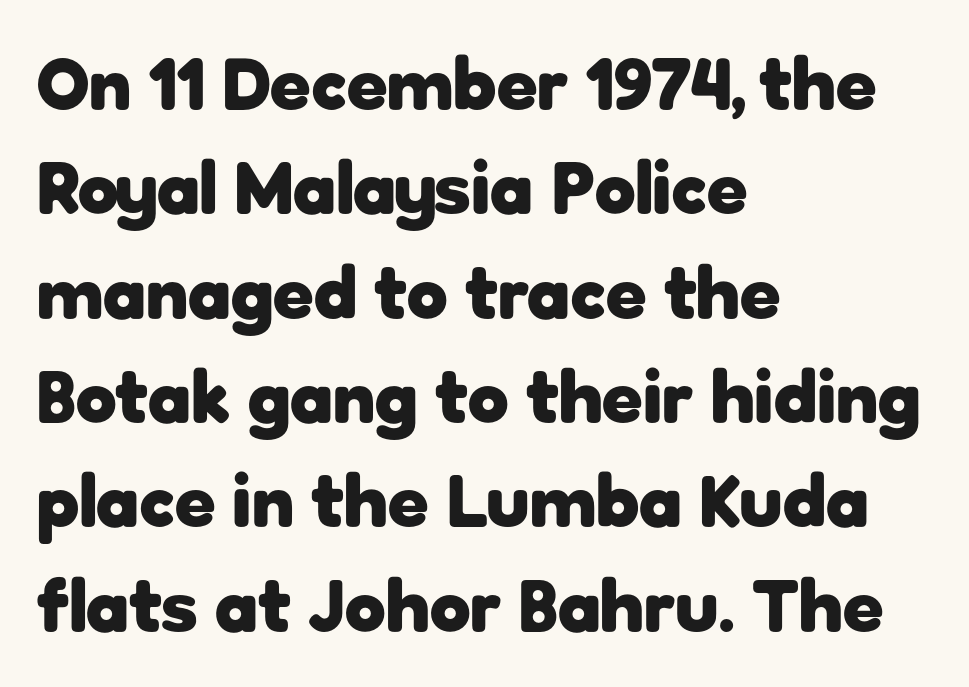
{"serif": "no", "italic": "no", "bold": "yes", "weight": "heavy", "width": "normal", "stroke_contrast": "low", "x_height": "medium", "monospaced": "no", "underline": "no", "align": "left", "line_spacing": "normal", "line_spacing_ratio": 1.41, "letter_spacing": "normal", "letter_spacing_em": 0.0, "glyph_px": 74}
